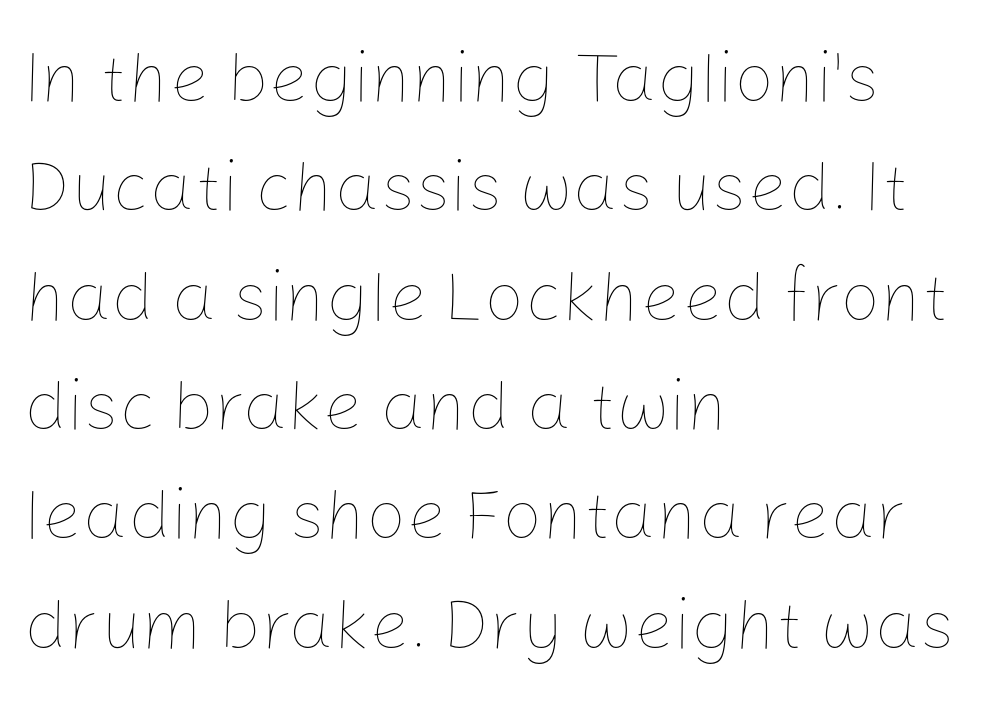
Nope, not italic — everything's standing straight. Each line starts at the same left margin while the right side varies. Horizontal bands of white between lines are of average thickness. You could call the tracking neutral — neither tight nor loose.
